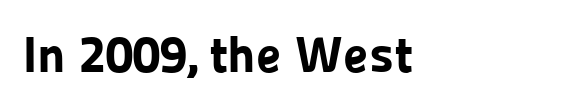
The rendering uses natural spacing where letterforms have individual widths. Words float on clear page, feet unadorned. These lines keep a tight, regular rhythm from letter to letter. Short and long lines alike share a common starting point at left.
